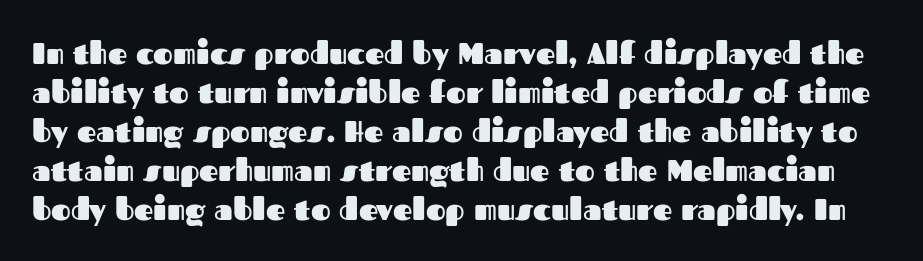
Q: Is the text bold? A: Yes.
Q: Is the text italic (slanted)? A: No, it is upright.
Q: Is the typeface a serif or a sans-serif typeface? A: Sans-serif.
Q: Is the text underlined? A: No.
Q: Is the spacing between letters normal or unusually wide? A: Normal.
Q: Is the spacing between lines tight, normal or loose? A: Normal.
Q: Width (condensed, normal, or wide)? A: Normal.
Q: Stroke contrast? A: Medium.
Q: x-height? A: Medium.
Q: Monospaced? A: No.
